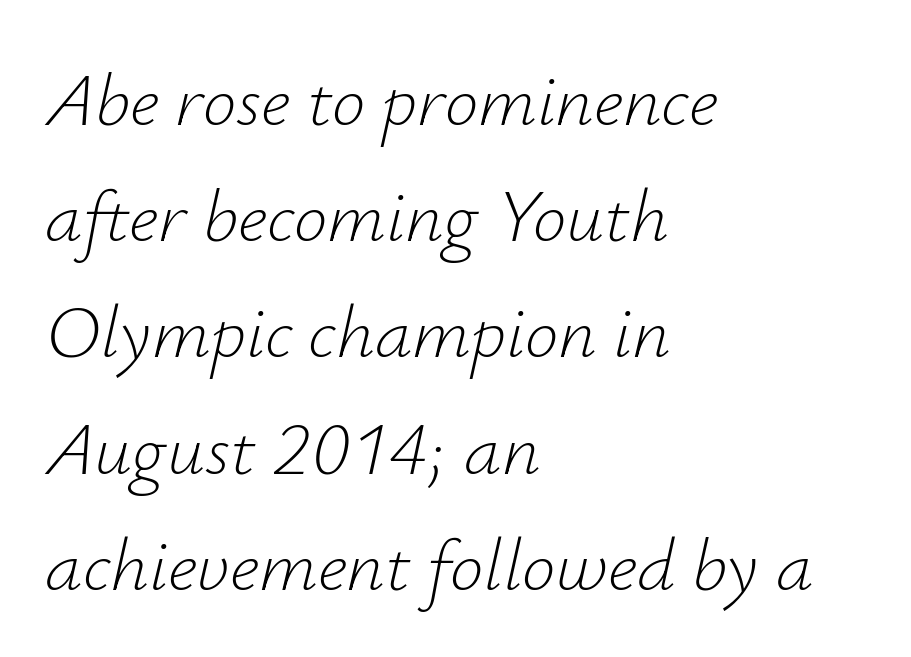
{"italic": "yes", "lean": "right", "slant_degrees": 12, "bold": "no", "weight": "light", "width": "normal", "stroke_contrast": "low", "x_height": "small", "monospaced": "no", "underline": "no", "align": "left", "line_spacing": "normal", "line_spacing_ratio": 1.55, "letter_spacing": "normal", "letter_spacing_em": 0.0, "glyph_px": 75}
